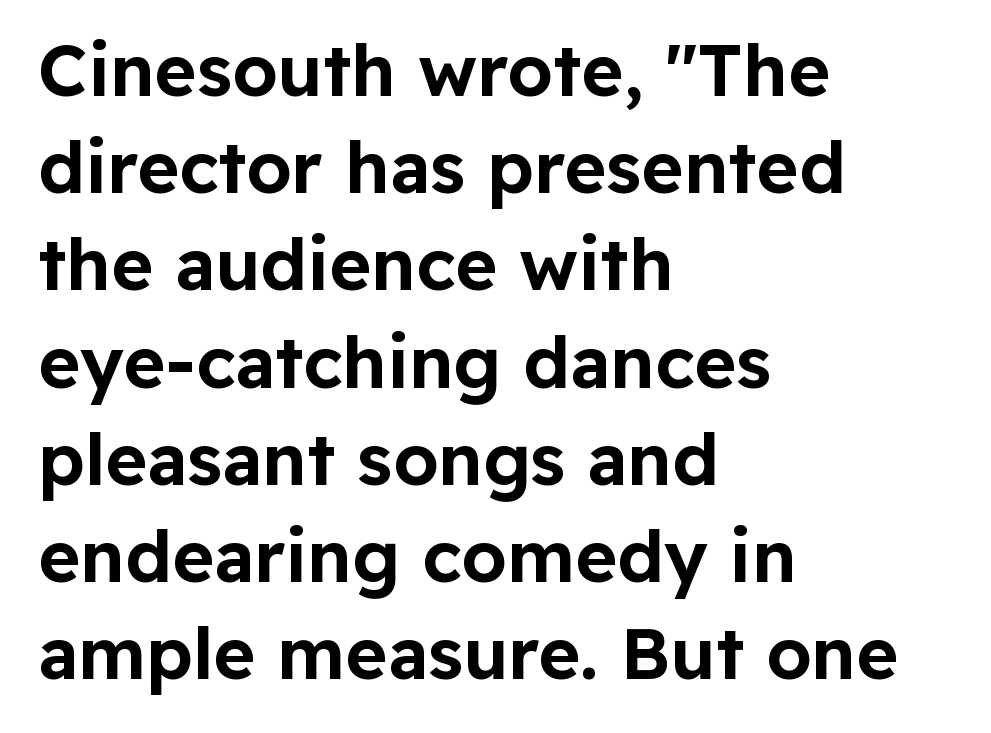
{"serif": "no", "italic": "no", "width": "normal", "stroke_contrast": "low", "x_height": "medium", "monospaced": "no", "underline": "no", "align": "left", "line_spacing": "normal", "line_spacing_ratio": 1.35, "letter_spacing": "normal", "letter_spacing_em": 0.0, "glyph_px": 72}
